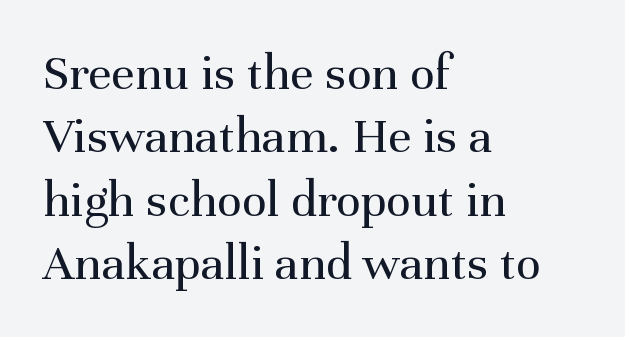
{"serif": "yes", "italic": "no", "bold": "no", "weight": "regular", "width": "normal", "stroke_contrast": "medium", "x_height": "medium", "monospaced": "no", "underline": "no", "align": "left", "line_spacing_ratio": 1.22, "letter_spacing": "normal", "letter_spacing_em": 0.0, "glyph_px": 52}
